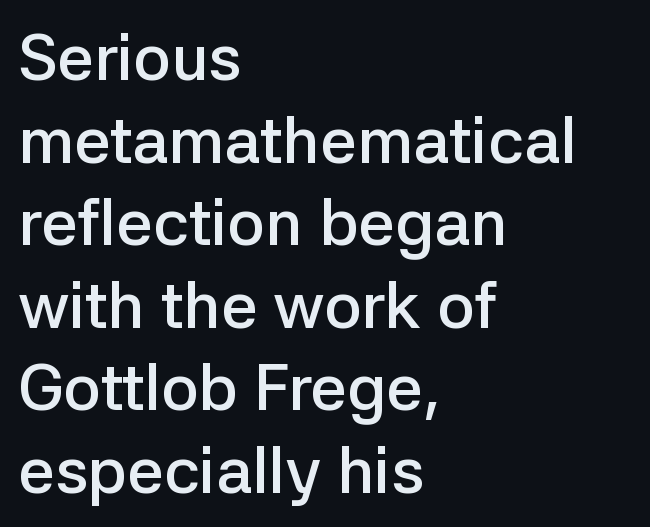
Q: Is the text bold? A: Semi-bold.
Q: Is the text italic (slanted)? A: No, it is upright.
Q: Is the typeface a serif or a sans-serif typeface? A: Sans-serif.
Q: Is the text underlined? A: No.
Q: How is the paragraph aligned? A: Left-aligned.
Q: Is the spacing between letters normal or unusually wide? A: Normal.
Q: Is the spacing between lines tight, normal or loose? A: Normal.
Q: Width (condensed, normal, or wide)? A: Normal.
Q: Stroke contrast? A: Low.
Q: x-height? A: Medium.
Q: Monospaced? A: No.
